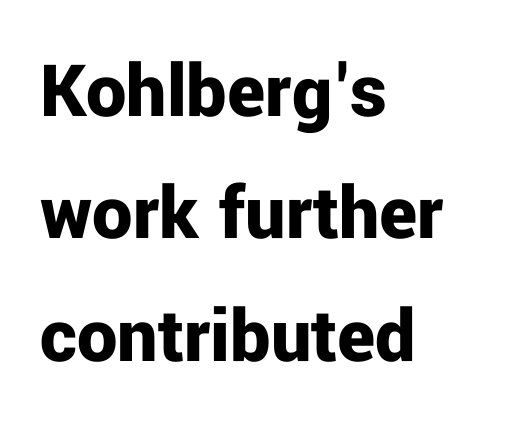
{"serif": "no", "italic": "no", "bold": "yes", "weight": "bold", "width": "normal", "stroke_contrast": "low", "x_height": "medium", "monospaced": "no", "underline": "no", "align": "left", "line_spacing": "normal", "line_spacing_ratio": 1.53, "letter_spacing": "normal", "letter_spacing_em": 0.0, "glyph_px": 80}
